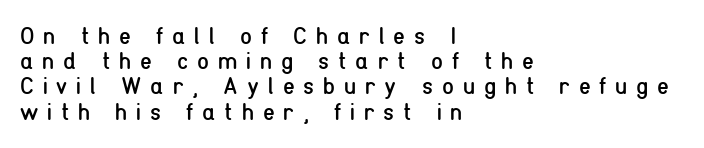
Inter-character spacing is expanded well beyond the font's built-in metrics. Weight class: somewhere from thin through regular. Students, observe: this is what under-led, compact text looks like. Line beginnings align vertically; line endings do not. If you drew a line through each stem, it would be perfectly vertical. A bare baseline throughout the passage.
